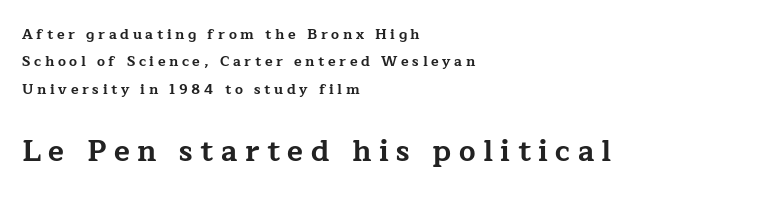
This sample has the flowing, uneven cadence of proportional lettering. Small tapered or slab feet sit at the stroke ends, so this counts as serif. Tracking here is generous; glyphs stand well apart from one another. I'd describe the lettering as bold — thick and assertive.
